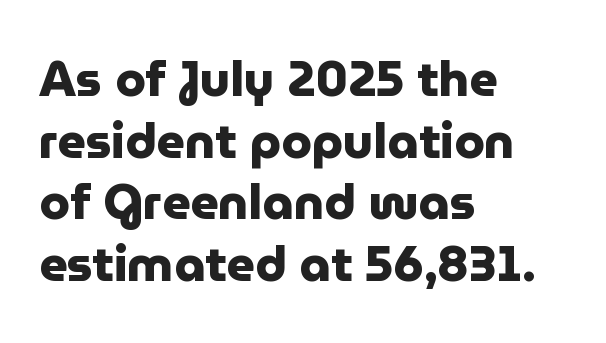
{"serif": "no", "italic": "no", "bold": "yes", "weight": "heavy", "width": "normal", "stroke_contrast": "low", "x_height": "medium", "monospaced": "no", "underline": "no", "align": "left", "line_spacing": "normal", "line_spacing_ratio": 1.26, "letter_spacing": "normal", "letter_spacing_em": 0.0, "glyph_px": 49}
